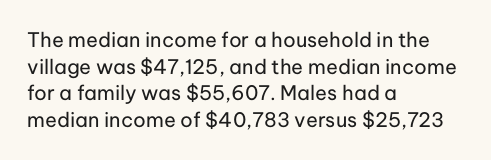
Q: Is the text bold? A: No.
Q: Is the text italic (slanted)? A: No, it is upright.
Q: Is the text underlined? A: No.
Q: How is the paragraph aligned? A: Left-aligned.
Q: Is the spacing between letters normal or unusually wide? A: Normal.
Q: Is the spacing between lines tight, normal or loose? A: Normal.
